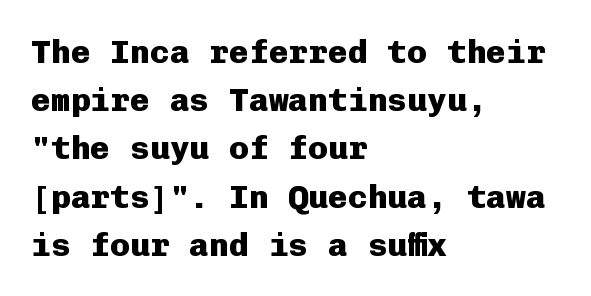
The image shows 33 px heavy sans-serif type, upright, monospaced; set left-aligned, normal line spacing (1.46x), normal letter spacing, not underlined; low stroke contrast and a medium x-height.
